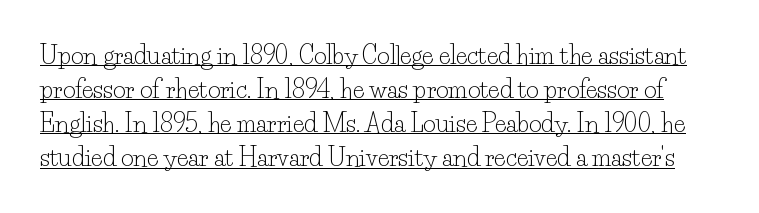
If you drew a line through each stem, it would be perfectly vertical. Standard letterfit; no display-style spreading of the glyphs. This sample carries an underscore along the baseline area. A light-to-regular cut is what we see here. Honestly, the row spacing looks completely unremarkable.
